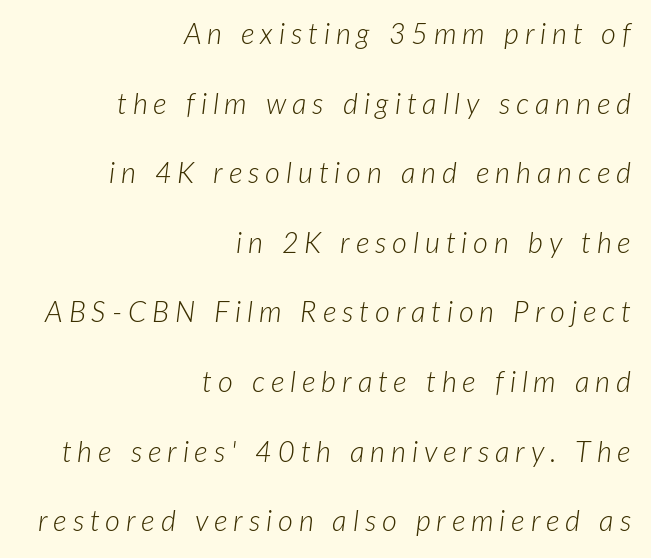
Q: Is the text bold? A: No.
Q: Is the text italic (slanted)? A: Yes, it leans right by about 7 degrees.
Q: Is the text underlined? A: No.
Q: How is the paragraph aligned? A: Right-aligned.
Q: Is the spacing between letters normal or unusually wide? A: Unusually wide.
Q: Is the spacing between lines tight, normal or loose? A: Loose.
Q: Width (condensed, normal, or wide)? A: Normal.
Q: Stroke contrast? A: Low.
Q: x-height? A: Medium.
Q: Monospaced? A: No.
